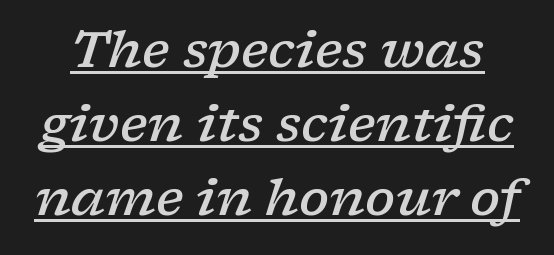
Q: Is the text bold? A: Semi-bold.
Q: Is the text italic (slanted)? A: Yes, it leans right by about 17 degrees.
Q: Is the typeface a serif or a sans-serif typeface? A: Serif.
Q: Is the text underlined? A: Yes.
Q: Is the spacing between letters normal or unusually wide? A: Normal.
Q: Is the spacing between lines tight, normal or loose? A: Normal.
Q: Width (condensed, normal, or wide)? A: Wide.
Q: Stroke contrast? A: Low.
Q: x-height? A: Medium.
Q: Monospaced? A: No.
